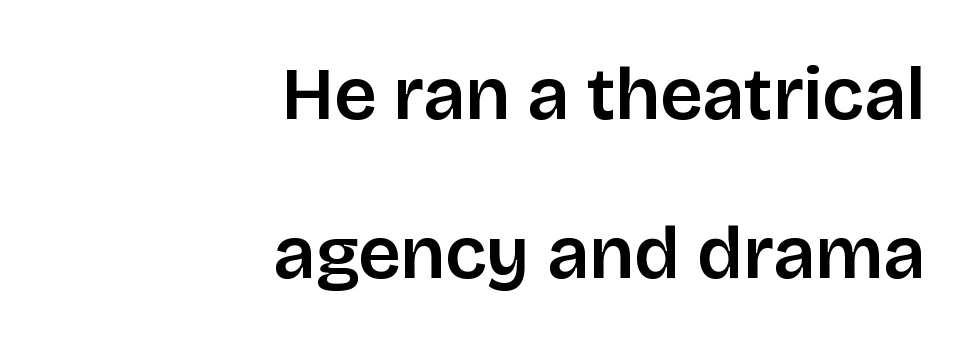
{"serif": "no", "italic": "no", "width": "normal", "stroke_contrast": "low", "x_height": "large", "monospaced": "no", "underline": "no", "align": "right", "line_spacing": "loose", "line_spacing_ratio": 2.12, "letter_spacing": "normal", "letter_spacing_em": 0.0, "glyph_px": 75}
